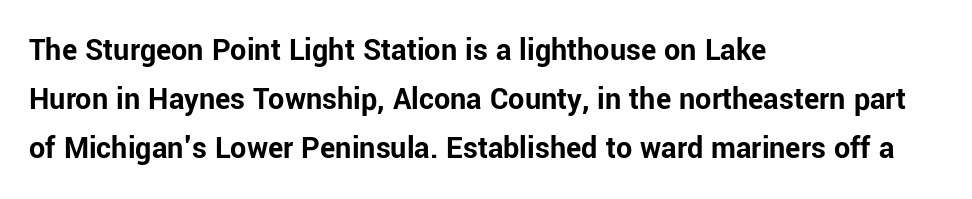
Q: Is the text bold? A: Yes.
Q: Is the text italic (slanted)? A: No, it is upright.
Q: Is the typeface a serif or a sans-serif typeface? A: Sans-serif.
Q: Is the text underlined? A: No.
Q: How is the paragraph aligned? A: Left-aligned.
Q: Is the spacing between letters normal or unusually wide? A: Normal.
Q: Is the spacing between lines tight, normal or loose? A: Normal.
Q: Width (condensed, normal, or wide)? A: Normal.
Q: Stroke contrast? A: Low.
Q: x-height? A: Medium.
Q: Monospaced? A: No.
